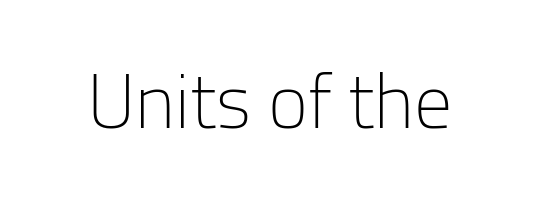
Nothing sits at the stroke ends, so this counts as sans-serif. It's the straight-up-and-down kind of type. Words appear dense and cohesive because spacing is normal. Letters rest on an invisible, unmarked baseline. The letters advance in unequal steps, a hallmark of proportional type. Caption: face not bold, strokes unweighted.
